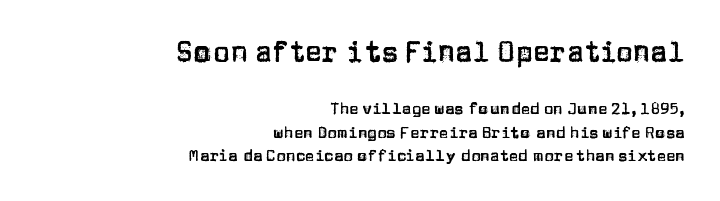
Look at the tracking — it's just the regular setting, nothing added. These lines are set flush right with a ragged left edge. A typesetter would call this proportional, since set widths differ per character. Upright lettering throughout. The zone under the glyphs is completely vacant. The earlier block is typeset at a bigger size than the later block.
